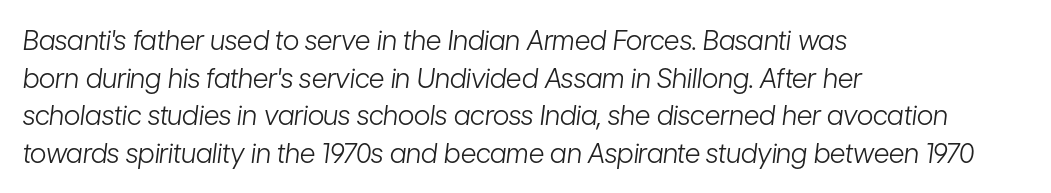
The image shows 27 px text type, italic (leaning right); set left-aligned, normal line spacing (1.39x), normal letter spacing, not underlined.
